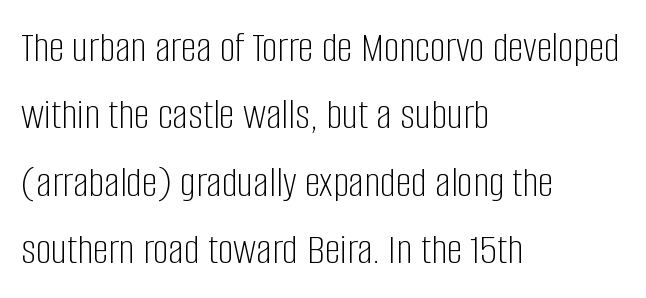
{"serif": "no", "italic": "no", "bold": "no", "weight": "light", "width": "condensed", "stroke_contrast": "low", "x_height": "large", "monospaced": "no", "underline": "no", "align": "left", "line_spacing": "normal", "line_spacing_ratio": 1.53, "letter_spacing": "normal", "letter_spacing_em": 0.0, "glyph_px": 44}
